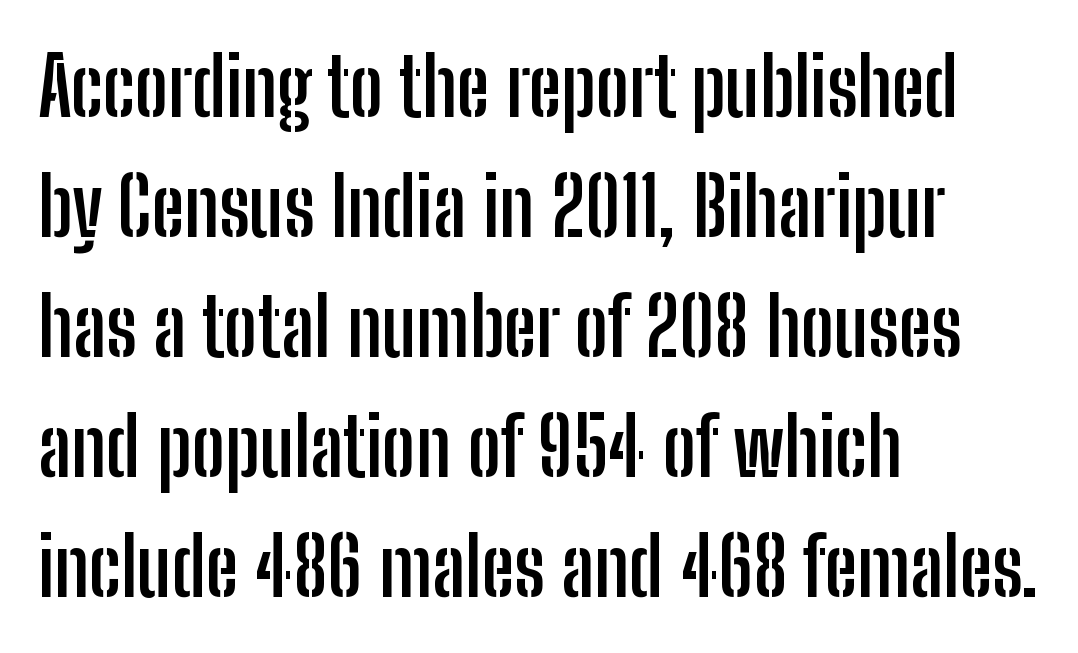
Serif or sans? Sans — the stroke terminals are bare. Leading: standard. This is the regular roman posture of the typeface. Standard letterfit; no display-style spreading of the glyphs. Reading down the block, your eye returns to a fixed left position each line.
